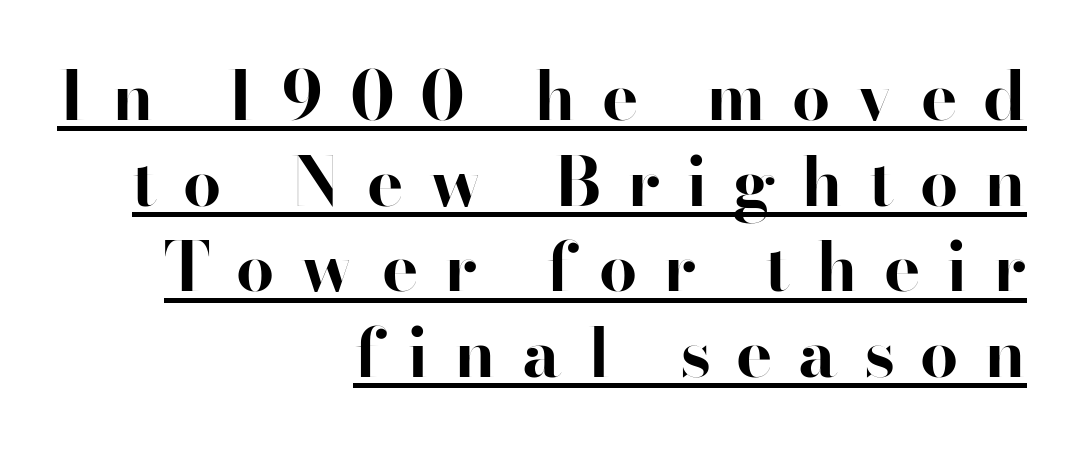
Regular leading. The rendered words wear a rule along their underside. How are the letters spaced? Widely, with obvious added tracking. Typesetter's note: full bold, strokes at maximum text heaviness. Is this a sans? Yes — the strokes have no serifs. Posture: straight, roman, zero tilt.
